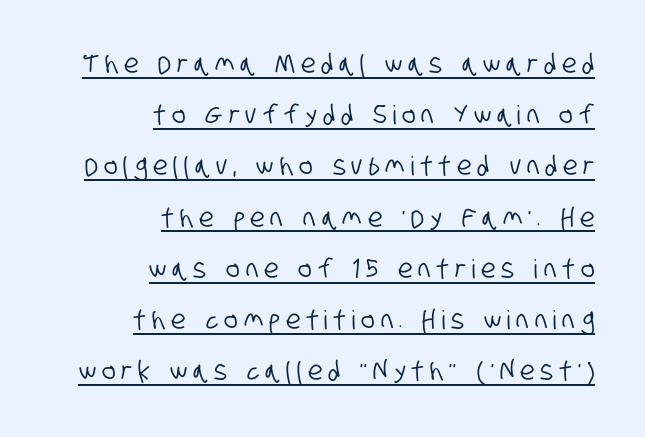
{"underline": "yes", "align": "right", "line_spacing": "loose", "line_spacing_ratio": 1.97, "letter_spacing": "wide", "letter_spacing_em": 0.23, "glyph_px": 26}
